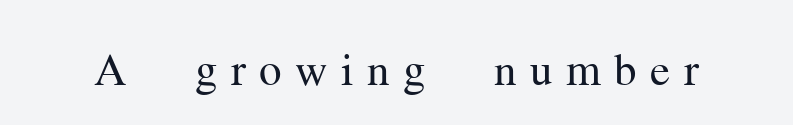
Q: Is the text bold? A: No.
Q: Is the text italic (slanted)? A: No, it is upright.
Q: Is the typeface a serif or a sans-serif typeface? A: Serif.
Q: Is the text underlined? A: No.
Q: Is the spacing between letters normal or unusually wide? A: Unusually wide.
Q: Width (condensed, normal, or wide)? A: Normal.
Q: Stroke contrast? A: Medium.
Q: x-height? A: Medium.
Q: Monospaced? A: No.
